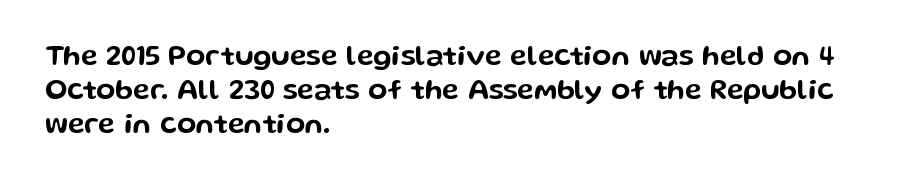
Q: Is the text italic (slanted)? A: No, it is upright.
Q: Is the typeface a serif or a sans-serif typeface? A: Sans-serif.
Q: Is the text underlined? A: No.
Q: How is the paragraph aligned? A: Left-aligned.
Q: Is the spacing between letters normal or unusually wide? A: Normal.
Q: Width (condensed, normal, or wide)? A: Wide.
Q: Stroke contrast? A: Low.
Q: x-height? A: Medium.
Q: Monospaced? A: No.
